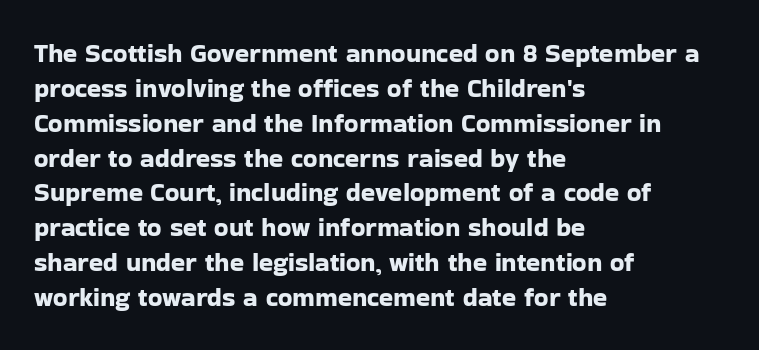
The letters stand straight up with perfectly vertical stems. Anything drawn beneath the words? Only blank space. Vertical spacing — default. Short note: letters normally spaced. Leftover space on each line is placed entirely after the last word.
